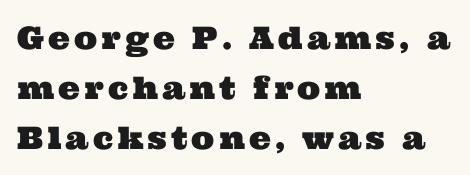
Q: Is the typeface a serif or a sans-serif typeface? A: Serif.
Q: Is the text underlined? A: No.
Q: How is the paragraph aligned? A: Left-aligned.
Q: Is the spacing between lines tight, normal or loose? A: Normal.
Q: Width (condensed, normal, or wide)? A: Wide.
Q: Stroke contrast? A: Medium.
Q: x-height? A: Medium.
Q: Monospaced? A: No.
